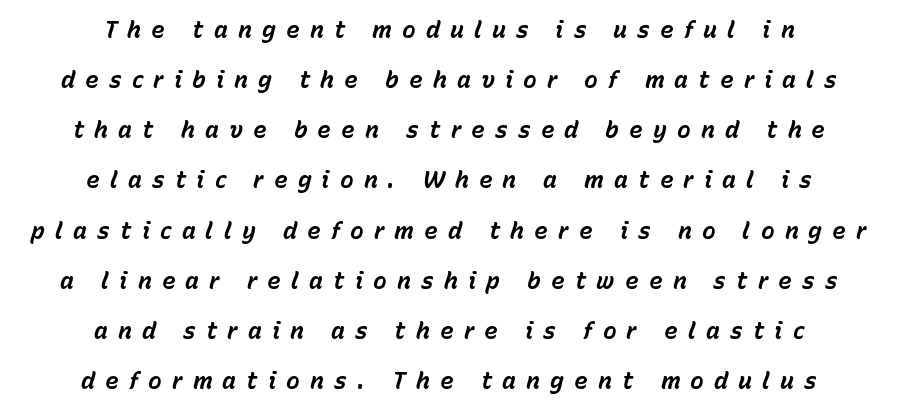
Q: Is the text bold? A: Yes.
Q: Is the text italic (slanted)? A: Yes, it leans right by about 15 degrees.
Q: Is the text underlined? A: No.
Q: How is the paragraph aligned? A: Centered.
Q: Is the spacing between letters normal or unusually wide? A: Unusually wide.
Q: Is the spacing between lines tight, normal or loose? A: Loose.
